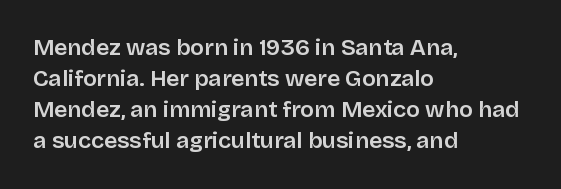
The image shows 23 px text type, upright; set left-aligned, normal line spacing (1.35x), normal letter spacing, not underlined.
